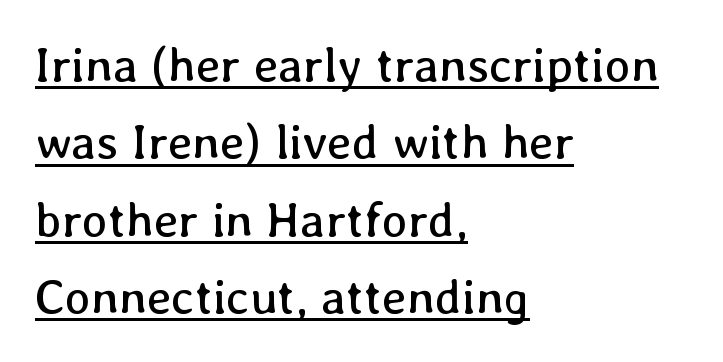
Q: Is the text bold? A: No.
Q: Is the text italic (slanted)? A: No, it is upright.
Q: Is the text underlined? A: Yes.
Q: How is the paragraph aligned? A: Left-aligned.
Q: Is the spacing between letters normal or unusually wide? A: Normal.
Q: Is the spacing between lines tight, normal or loose? A: Normal.
Q: Width (condensed, normal, or wide)? A: Normal.
Q: Stroke contrast? A: Low.
Q: x-height? A: Medium.
Q: Monospaced? A: No.
